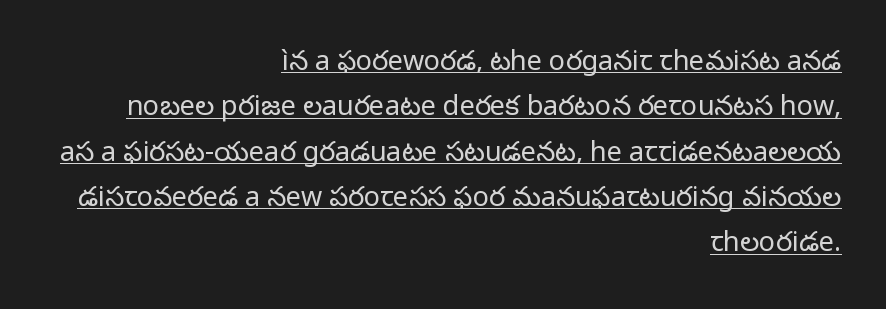
{"italic": "no", "bold": "no", "underline": "yes", "align": "right", "line_spacing": "normal", "line_spacing_ratio": 1.68, "letter_spacing": "normal", "letter_spacing_em": 0.0, "glyph_px": 27}
